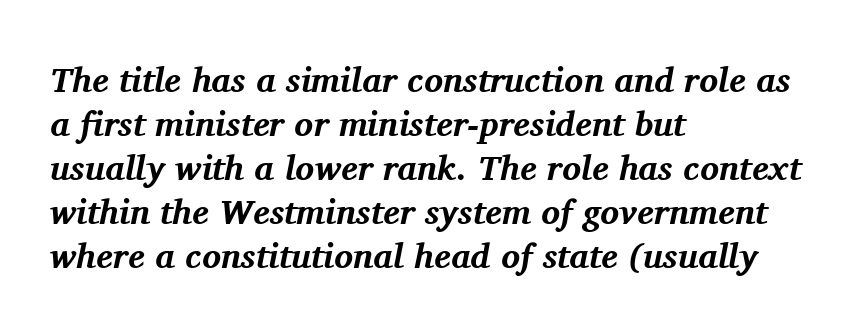
Looks like regular typesetting: each glyph gets only the width it needs. Look at the stroke-to-counter ratio: heavy, a bold. In CSS terms this would be text-align: left. Compared with typical paragraphs, the rows here are spaced about the same.
